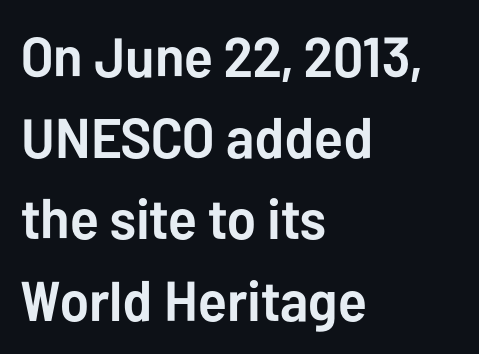
Q: Is the text bold? A: Yes.
Q: Is the text italic (slanted)? A: No, it is upright.
Q: Is the typeface a serif or a sans-serif typeface? A: Sans-serif.
Q: Is the text underlined? A: No.
Q: How is the paragraph aligned? A: Left-aligned.
Q: Is the spacing between letters normal or unusually wide? A: Normal.
Q: Is the spacing between lines tight, normal or loose? A: Normal.
Q: Width (condensed, normal, or wide)? A: Normal.
Q: Stroke contrast? A: Low.
Q: x-height? A: Medium.
Q: Monospaced? A: No.
